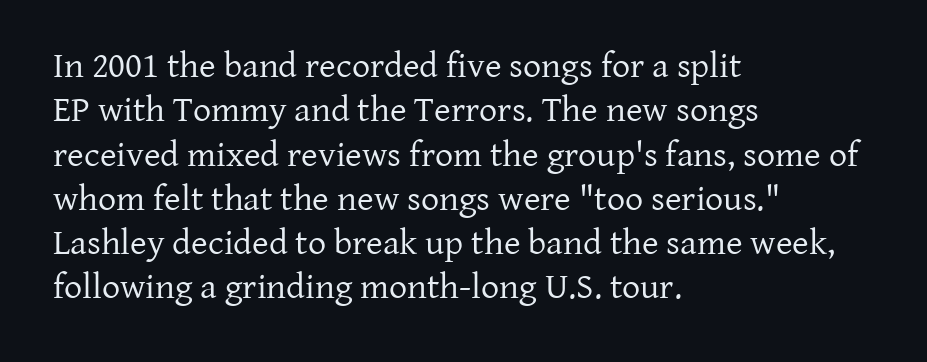
Here the glyphs are tracked normally, forming tight word shapes. The glyphs are unaccompanied by any horizontal stroke below them. Do the characters align in a grid? No, the font is proportional. Font category for this specimen: serif.
